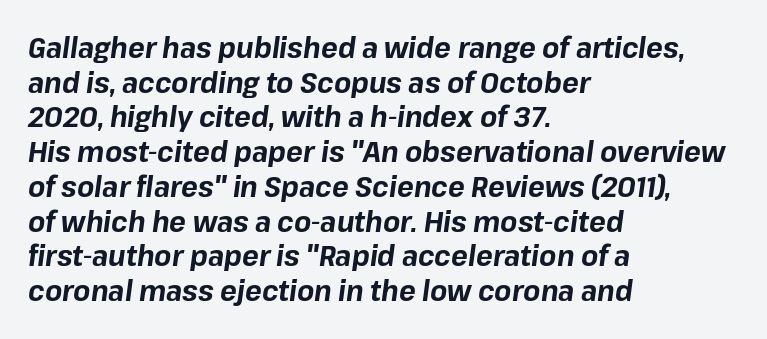
Q: Is the text bold? A: Yes.
Q: Is the text italic (slanted)? A: Yes, it leans right by about 8 degrees.
Q: Is the text underlined? A: No.
Q: How is the paragraph aligned? A: Left-aligned.
Q: Is the spacing between letters normal or unusually wide? A: Normal.
Q: Width (condensed, normal, or wide)? A: Normal.
Q: Stroke contrast? A: Low.
Q: x-height? A: Medium.
Q: Monospaced? A: No.
